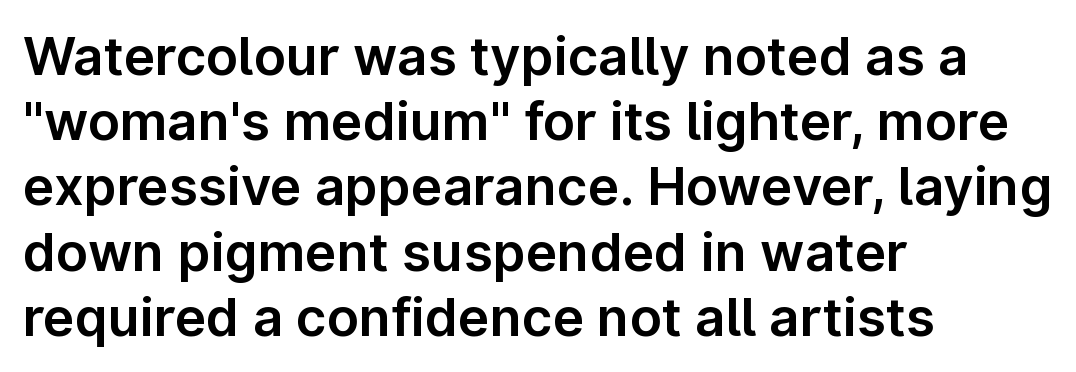
Each letter keeps its own natural width here, so spacing adapts to shape. Tall strokes in this sample are plumb rather than angled. Leftover space on each line is placed entirely after the last word. You can tell from the bare stems that sans-serif type was used. Check under the words: just untouched page. Honestly, the letter spacing is just normal — you wouldn't notice it.
